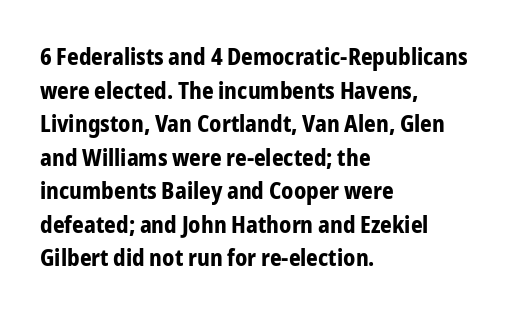
Q: Is the text bold? A: Yes.
Q: Is the text italic (slanted)? A: No, it is upright.
Q: Is the text underlined? A: No.
Q: How is the paragraph aligned? A: Left-aligned.
Q: Is the spacing between letters normal or unusually wide? A: Normal.
Q: Is the spacing between lines tight, normal or loose? A: Normal.
